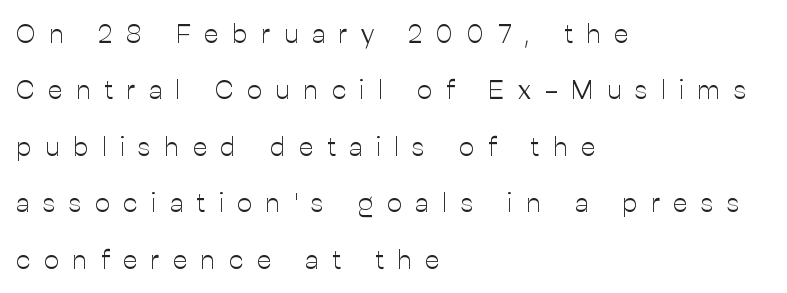
{"italic": "no", "bold": "no", "underline": "no", "align": "left", "line_spacing": "loose", "line_spacing_ratio": 2.09, "letter_spacing": "wide", "letter_spacing_em": 0.5, "glyph_px": 27}
